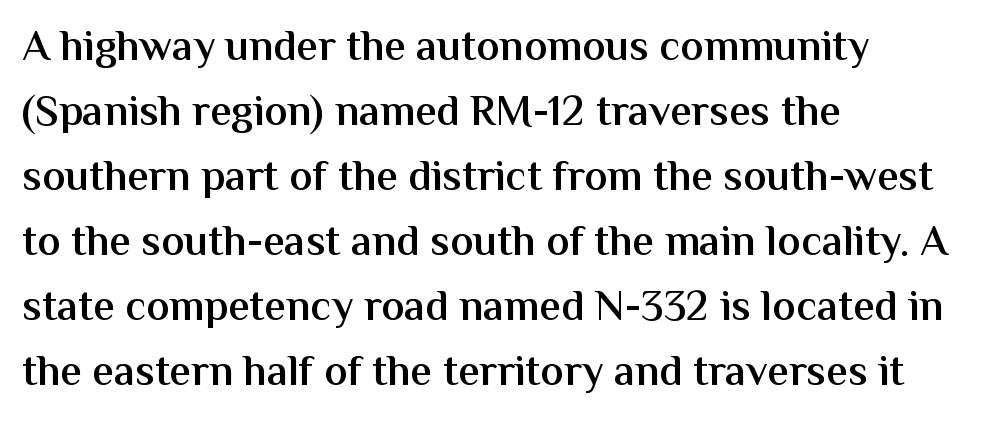
Regarding leading, the lines here are spaced in the standard way. Do the letters lean? They stand straight. Spacing verdict: proportional, widths tailored to each character. Clear beneath every line of the passage. Words appear dense and cohesive because spacing is normal.
